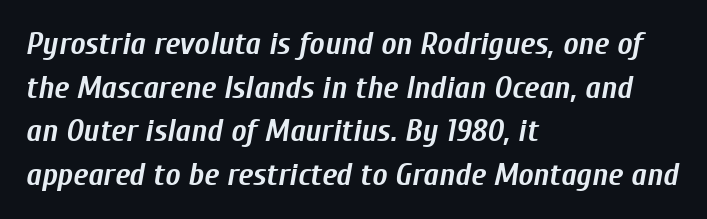
{"italic": "yes", "lean": "right", "slant_degrees": 10, "bold": "yes", "weight": "semibold", "width": "condensed", "stroke_contrast": "low", "x_height": "medium", "monospaced": "no", "underline": "no", "align": "left", "line_spacing": "normal", "line_spacing_ratio": 1.36, "letter_spacing": "normal", "letter_spacing_em": 0.0, "glyph_px": 32}
